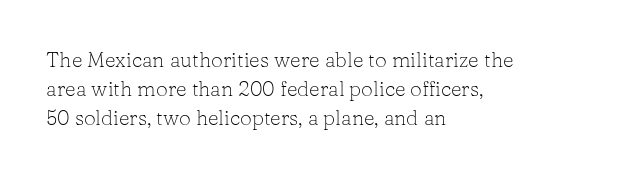
The image shows 21 px text type, upright; set left-aligned, normal line spacing (1.38x), normal letter spacing, not underlined.
